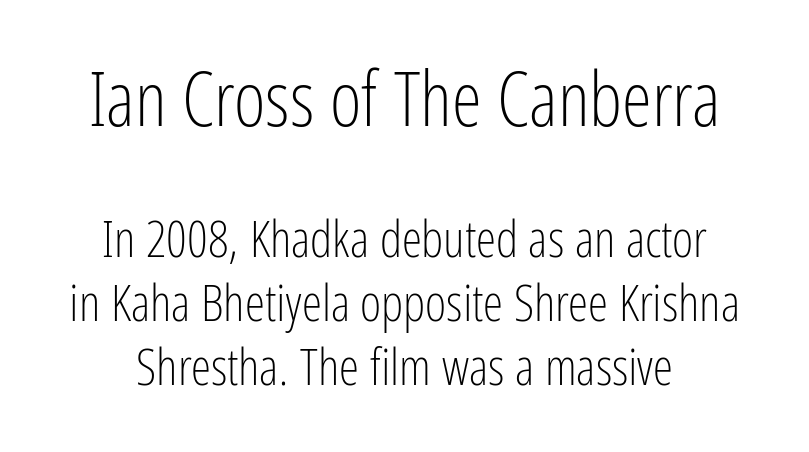
Q: Is the text bold? A: No.
Q: Is the text italic (slanted)? A: No, it is upright.
Q: Is the typeface a serif or a sans-serif typeface? A: Sans-serif.
Q: Is the text underlined? A: No.
Q: How is the paragraph aligned? A: Centered.
Q: Is the spacing between letters normal or unusually wide? A: Normal.
Q: Is the spacing between lines tight, normal or loose? A: Normal.
Q: Which block of text is set in a larger size, the first (top) or the second (bottom)? A: The first (top) one.
Q: Width (condensed, normal, or wide)? A: Condensed.
Q: Stroke contrast? A: Low.
Q: x-height? A: Medium.
Q: Monospaced? A: No.
